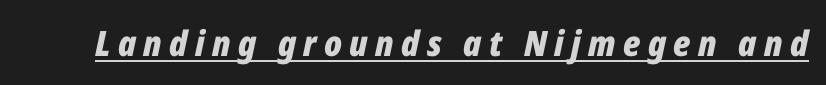
{"italic": "yes", "lean": "right", "slant_degrees": 12, "bold": "yes", "weight": "bold", "width": "condensed", "stroke_contrast": "low", "x_height": "medium", "monospaced": "no", "underline": "yes", "letter_spacing": "wide", "letter_spacing_em": 0.21, "glyph_px": 35}
